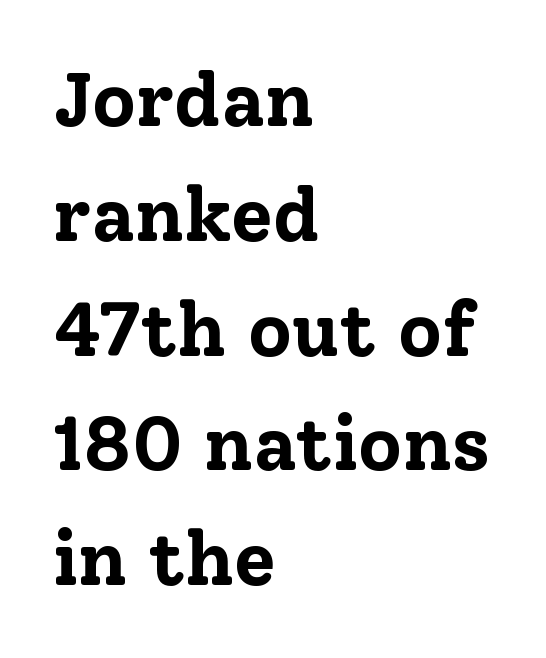
{"serif": "yes", "italic": "no", "bold": "yes", "weight": "bold", "width": "normal", "stroke_contrast": "low", "x_height": "medium", "monospaced": "no", "underline": "no", "align": "left", "line_spacing": "normal", "line_spacing_ratio": 1.51, "letter_spacing": "normal", "letter_spacing_em": 0.0, "glyph_px": 76}
